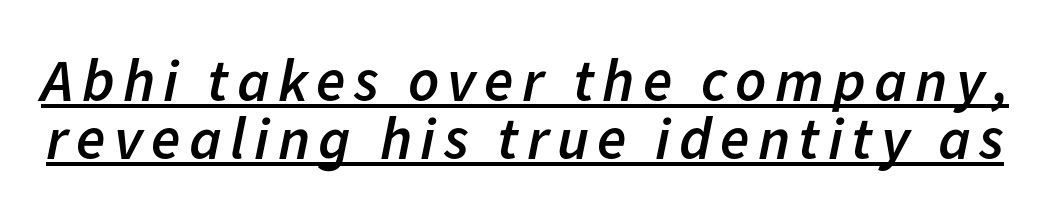
Q: Is the text bold? A: Semi-bold.
Q: Is the text italic (slanted)? A: Yes, it leans right by about 11 degrees.
Q: Is the text underlined? A: Yes.
Q: Is the spacing between lines tight, normal or loose? A: Tight.
Q: Width (condensed, normal, or wide)? A: Normal.
Q: Stroke contrast? A: Low.
Q: x-height? A: Medium.
Q: Monospaced? A: No.
